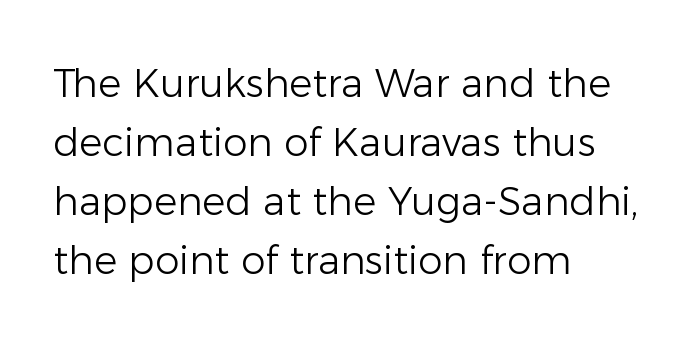
Does the copy run flush right? No — it runs flush left. Each row of text sits above clean, open space. Stems here are at most as thick as an everyday book face. Words appear dense and cohesive because spacing is normal.
